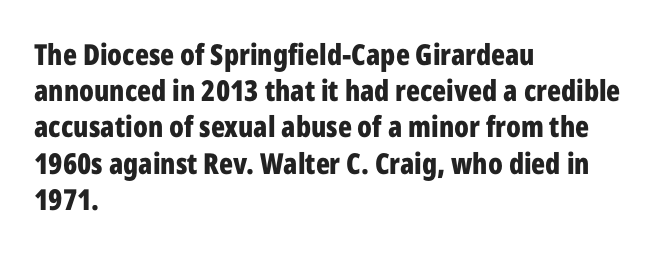
Q: Is the text bold? A: Yes.
Q: Is the text italic (slanted)? A: No, it is upright.
Q: Is the typeface a serif or a sans-serif typeface? A: Sans-serif.
Q: Is the text underlined? A: No.
Q: How is the paragraph aligned? A: Left-aligned.
Q: Is the spacing between letters normal or unusually wide? A: Normal.
Q: Is the spacing between lines tight, normal or loose? A: Normal.
Q: Width (condensed, normal, or wide)? A: Condensed.
Q: Stroke contrast? A: Low.
Q: x-height? A: Medium.
Q: Monospaced? A: No.
